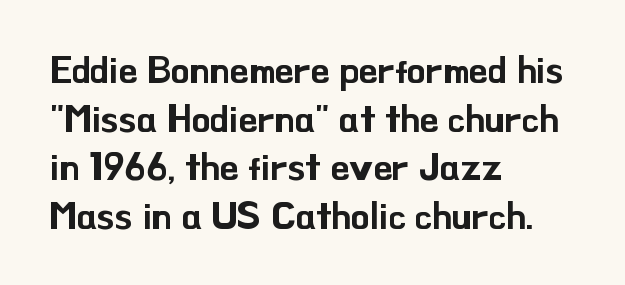
{"serif": "no", "italic": "no", "width": "normal", "stroke_contrast": "low", "x_height": "small", "monospaced": "no", "underline": "no", "align": "left", "line_spacing": "normal", "line_spacing_ratio": 1.28, "letter_spacing": "normal", "letter_spacing_em": 0.0, "glyph_px": 38}
